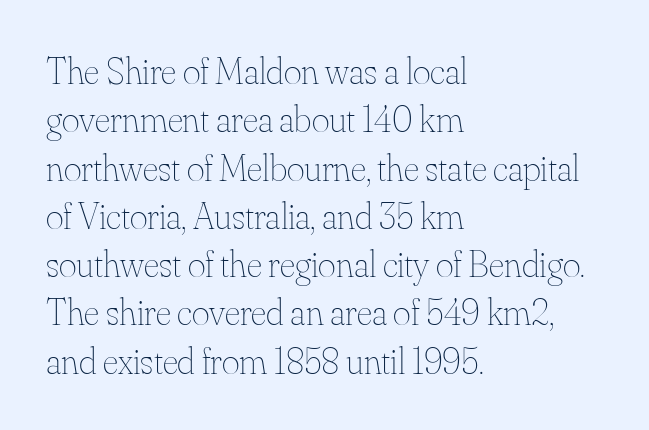
Q: Is the text bold? A: No.
Q: Is the text italic (slanted)? A: No, it is upright.
Q: Is the text underlined? A: No.
Q: How is the paragraph aligned? A: Left-aligned.
Q: Is the spacing between letters normal or unusually wide? A: Normal.
Q: Is the spacing between lines tight, normal or loose? A: Normal.
Q: Width (condensed, normal, or wide)? A: Normal.
Q: Stroke contrast? A: Medium.
Q: x-height? A: Small.
Q: Monospaced? A: No.
